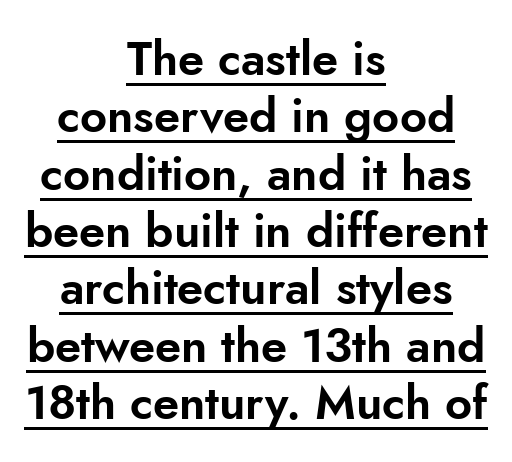
A rule runs beneath these lines of type. Character widths vary here, with narrow letters taking less room than wide ones. The tracking reads as untouched default to a designer's eye. Look at the bottom of the vertical strokes: they stop flat, with no serifs. The lettering holds an erect, upright posture throughout.
